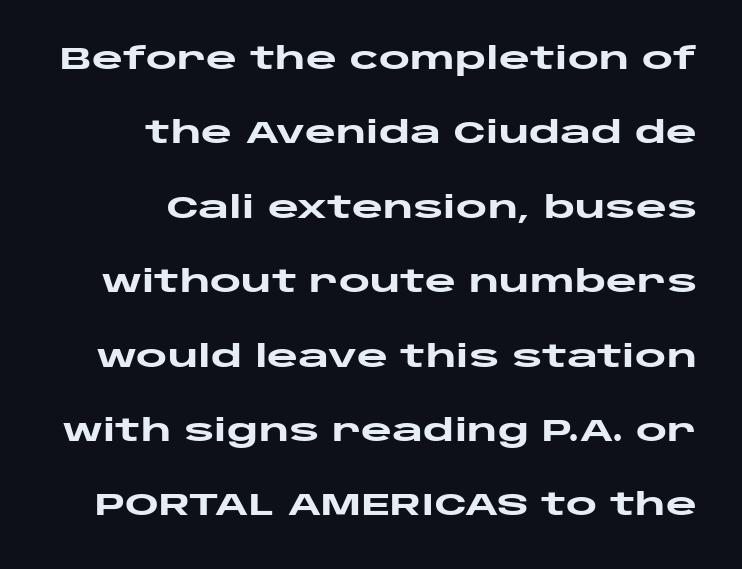
Unlike italic type, these characters show no tilt at all. The rendering uses natural spacing where letterforms have individual widths. The vertical gap from one line to the next is large. Nope, no serifs anywhere on these letters. As a designer I'd log this as weight 700, bold.
